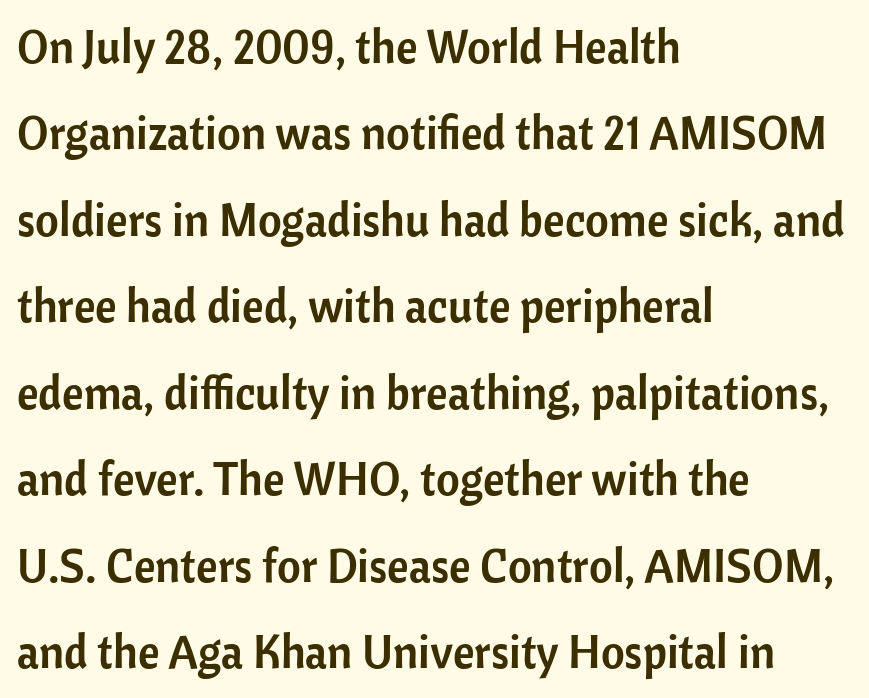
Q: Is the text italic (slanted)? A: No, it is upright.
Q: Is the typeface a serif or a sans-serif typeface? A: Sans-serif.
Q: Is the text underlined? A: No.
Q: How is the paragraph aligned? A: Left-aligned.
Q: Is the spacing between letters normal or unusually wide? A: Normal.
Q: Width (condensed, normal, or wide)? A: Normal.
Q: Stroke contrast? A: Low.
Q: x-height? A: Medium.
Q: Monospaced? A: No.
